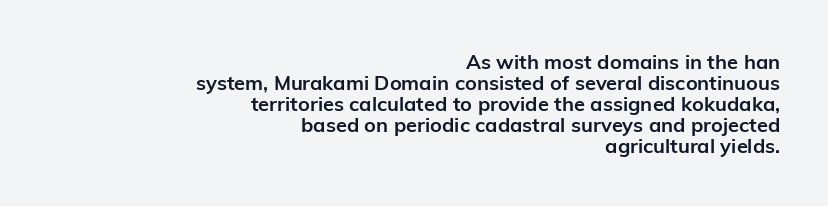
Q: Is the text bold? A: Yes.
Q: Is the text italic (slanted)? A: No, it is upright.
Q: Is the text underlined? A: No.
Q: How is the paragraph aligned? A: Right-aligned.
Q: Is the spacing between letters normal or unusually wide? A: Normal.
Q: Is the spacing between lines tight, normal or loose? A: Tight.
